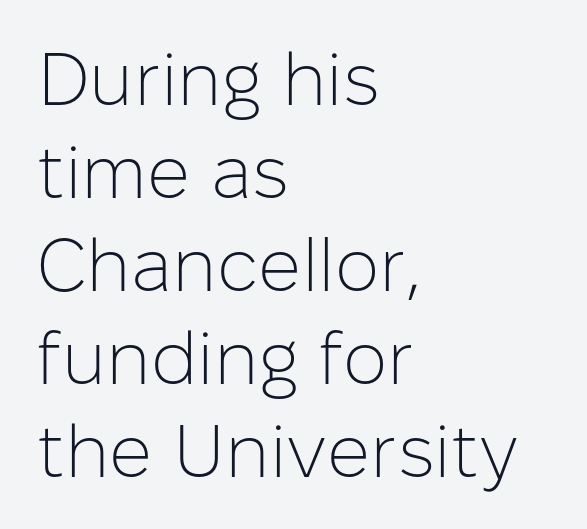
The passage shown is typeset with a sans-serif family. The type is set solid horizontally, with unmodified tracking. Stem width sits at or under what a default text font uses. These lines are set flush left with a ragged right edge.
